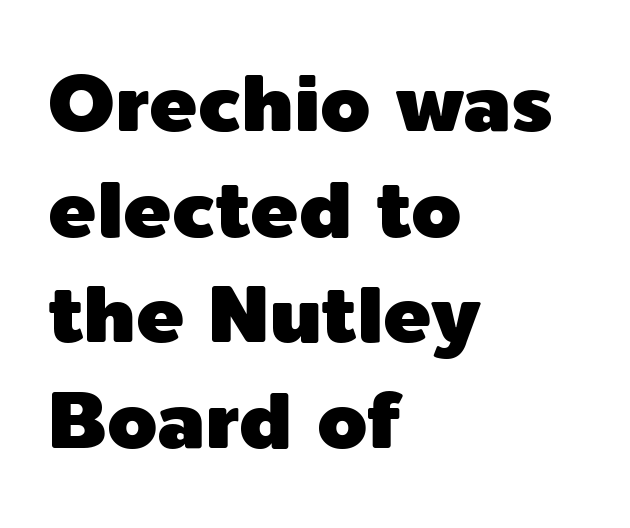
{"serif": "no", "italic": "no", "width": "normal", "x_height": "medium", "monospaced": "no", "underline": "no", "align": "left", "line_spacing": "normal", "line_spacing_ratio": 1.32, "letter_spacing": "normal", "letter_spacing_em": 0.0, "glyph_px": 80}
